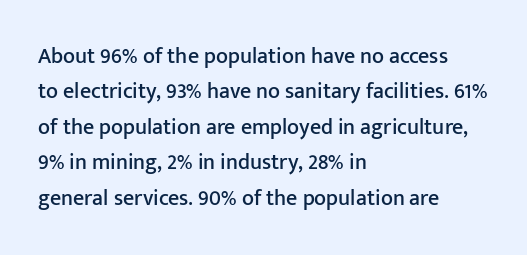
The image shows 22 px text type, upright; set left-aligned, normal line spacing (1.61x), normal letter spacing, not underlined.
